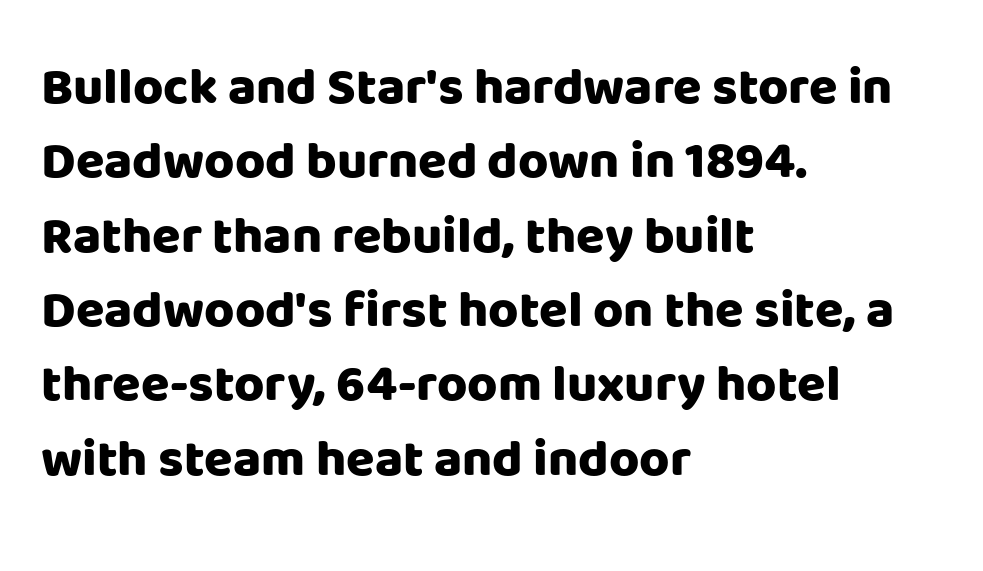
Q: Is the text bold? A: Yes.
Q: Is the text italic (slanted)? A: No, it is upright.
Q: Is the typeface a serif or a sans-serif typeface? A: Sans-serif.
Q: Is the text underlined? A: No.
Q: How is the paragraph aligned? A: Left-aligned.
Q: Is the spacing between letters normal or unusually wide? A: Normal.
Q: Is the spacing between lines tight, normal or loose? A: Normal.
Q: Width (condensed, normal, or wide)? A: Normal.
Q: Stroke contrast? A: Low.
Q: x-height? A: Large.
Q: Monospaced? A: No.
